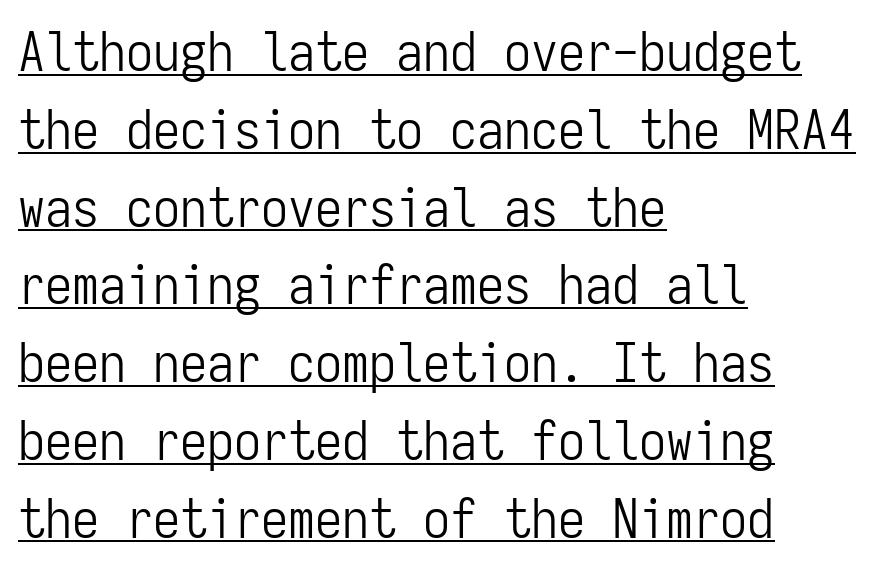
The image shows 54 px light, condensed sans-serif type, upright, monospaced; set left-aligned, normal line spacing (1.44x), normal letter spacing, underlined; low stroke contrast and a medium x-height.
